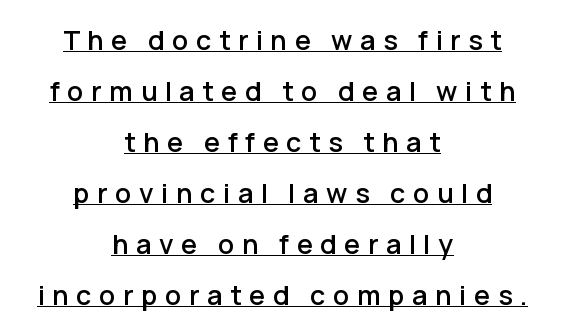
Notice how the stems are strictly vertical — no italics here. This rendering widens character spacing well past its baseline value. Which margin do the lines hug? Neither — every line sits in the middle. These characters rest on top of a visible drawn line.
